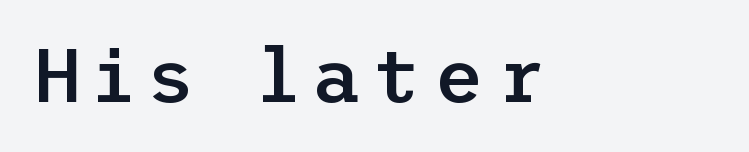
Tall strokes in this sample are plumb rather than angled. No feet cap the strokes, marking this as sans-serif type. Moderately thickened strokes mark this as semibold type. Only glyphs here, with clear space below each row.
